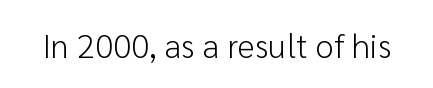
The image shows 33 px light sans-serif type, upright; set normal letter spacing, not underlined; low stroke contrast and a medium x-height.
